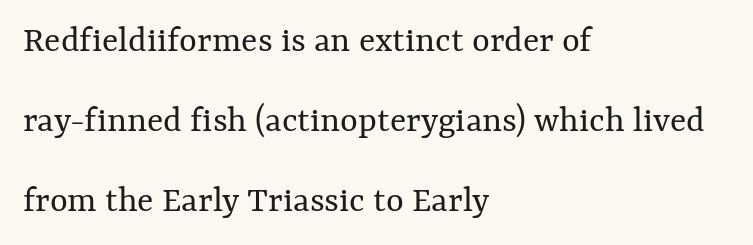
The image shows 38 px regular-weight type, upright; set left-aligned, loose line spacing (2.1x), normal letter spacing, not underlined; medium stroke contrast and a medium x-height.
